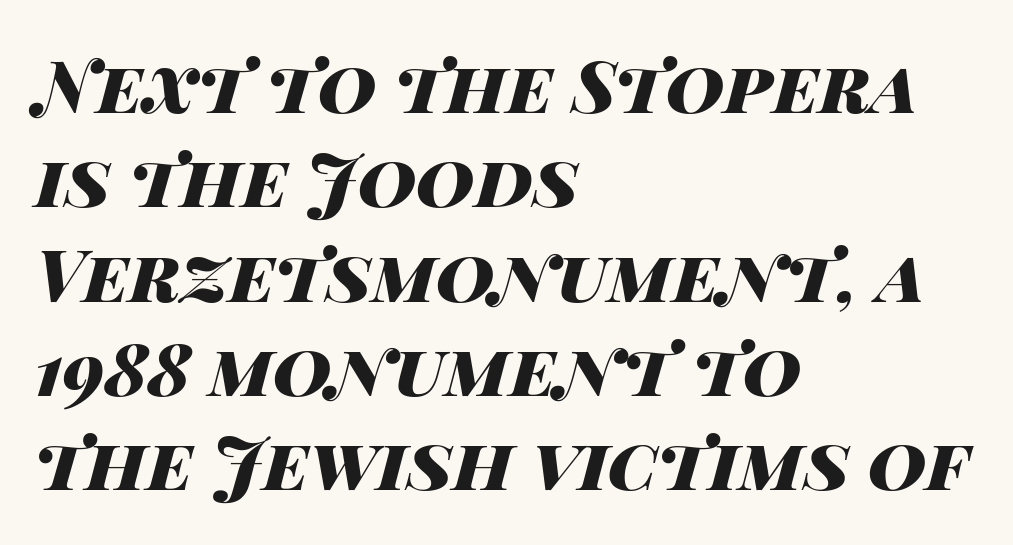
Character widths vary here, with narrow letters taking less room than wide ones. Chunky letters — that's bold for sure. If you measured baseline to baseline, you'd find a middling distance. The rendering keeps characters at their native spacing. You can tell it's italic because the verticals aren't actually vertical.
